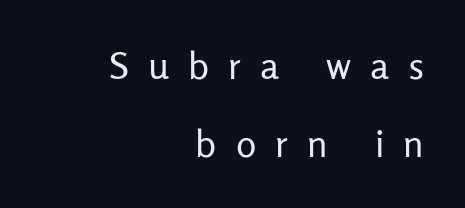
Stroke mass is kept to a normal reading level or below. Substantial extra tracking has been applied to these lines. The passage shown stacks its lines with a broad gap. Horizontal alignment here is rightward, an uncommon choice for prose. Stroke terminals: plain, sans-serif.
